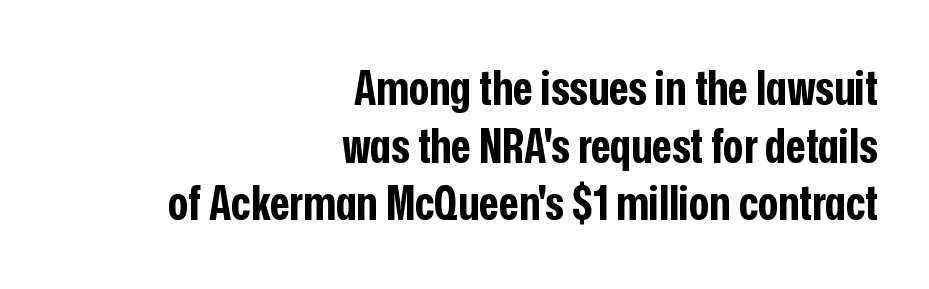
The image shows 48 px bold, condensed sans-serif type, upright; set right-aligned, line spacing 1.2x, normal letter spacing, not underlined; low stroke contrast and a medium x-height.
